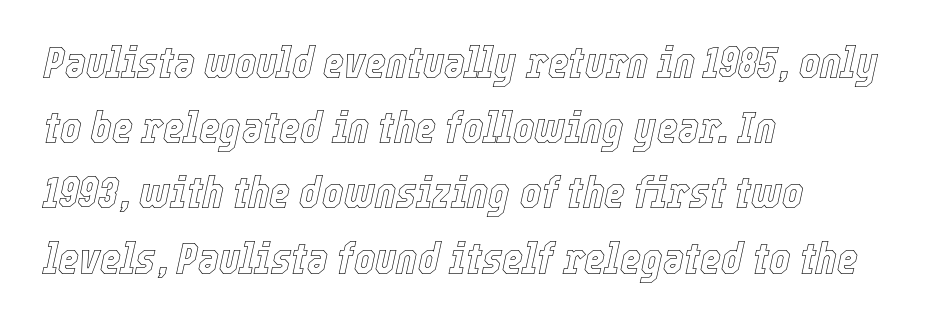
{"italic": "yes", "lean": "right", "slant_degrees": 12, "width": "condensed", "x_height": "medium", "monospaced": "no", "underline": "no", "align": "left", "line_spacing": "normal", "line_spacing_ratio": 1.45, "letter_spacing": "normal", "letter_spacing_em": 0.0, "glyph_px": 45}
